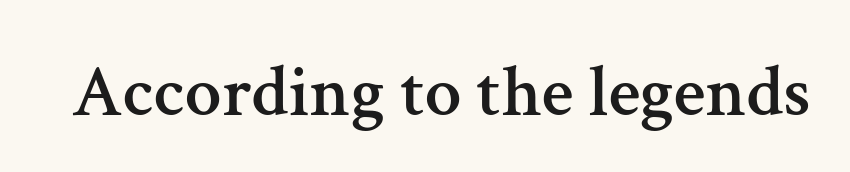
Q: Is the text italic (slanted)? A: No, it is upright.
Q: Is the typeface a serif or a sans-serif typeface? A: Serif.
Q: Is the text underlined? A: No.
Q: Is the spacing between letters normal or unusually wide? A: Normal.
Q: Width (condensed, normal, or wide)? A: Normal.
Q: Stroke contrast? A: Medium.
Q: x-height? A: Medium.
Q: Monospaced? A: No.
